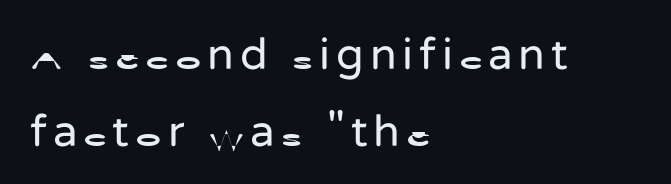
The image shows 45 px regular-weight sans-serif type, upright; set left-aligned, line spacing 1.72x, not underlined; low stroke contrast and a medium x-height.
